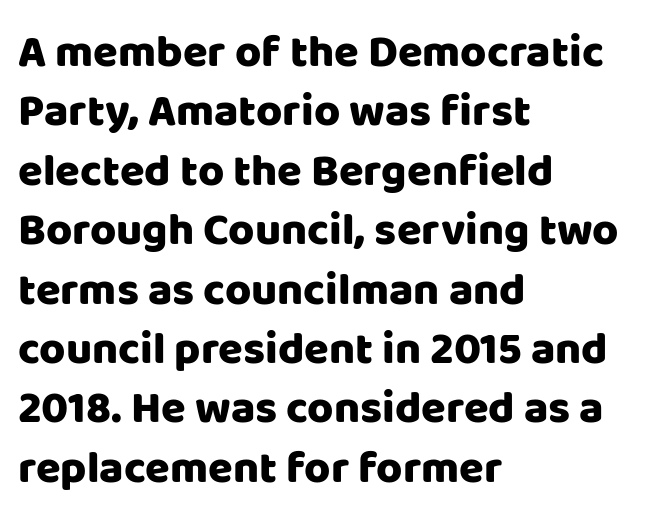
{"serif": "no", "italic": "no", "width": "normal", "stroke_contrast": "low", "x_height": "large", "monospaced": "no", "underline": "no", "align": "left", "line_spacing": "normal", "line_spacing_ratio": 1.32, "letter_spacing": "normal", "letter_spacing_em": 0.0, "glyph_px": 45}
